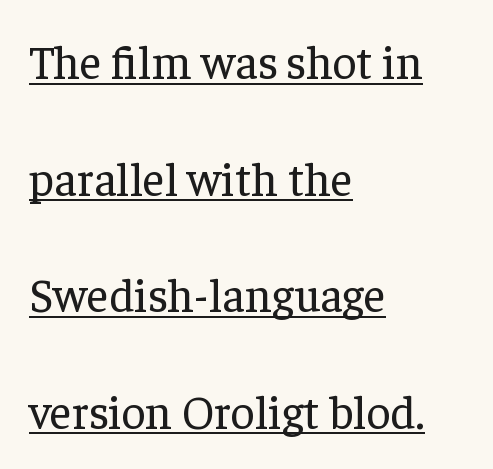
Q: Is the text bold? A: No.
Q: Is the text italic (slanted)? A: No, it is upright.
Q: Is the typeface a serif or a sans-serif typeface? A: Serif.
Q: Is the text underlined? A: Yes.
Q: How is the paragraph aligned? A: Left-aligned.
Q: Is the spacing between letters normal or unusually wide? A: Normal.
Q: Is the spacing between lines tight, normal or loose? A: Loose.
Q: Width (condensed, normal, or wide)? A: Normal.
Q: Stroke contrast? A: Low.
Q: x-height? A: Medium.
Q: Monospaced? A: No.
